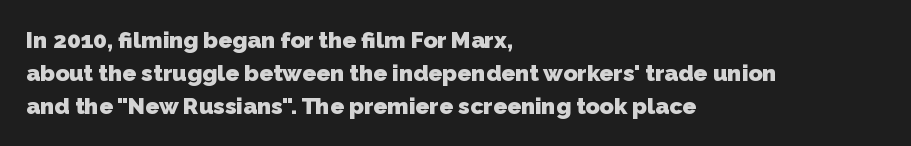
The image shows 23 px bold type; set left-aligned, normal line spacing (1.43x), normal letter spacing, not underlined.
